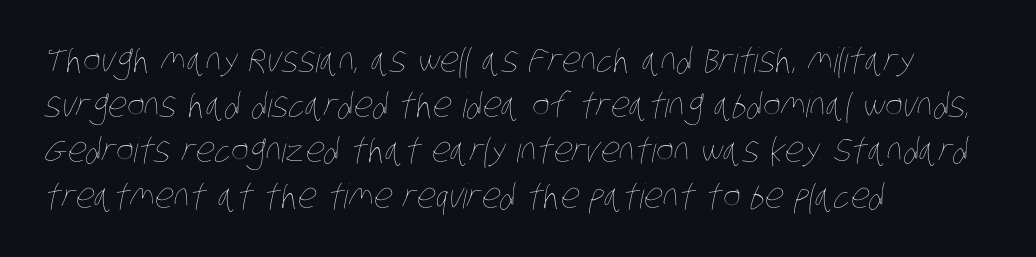
Regarding leading, the lines here are spaced in the standard way. Does the copy run flush right? No — it runs flush left. The face used here is proportionally spaced, like ordinary book or web type. Nothing heavy about these letters — not bold at all. Words float on clear page, feet unadorned. Caption: standard tracking, unaltered.
